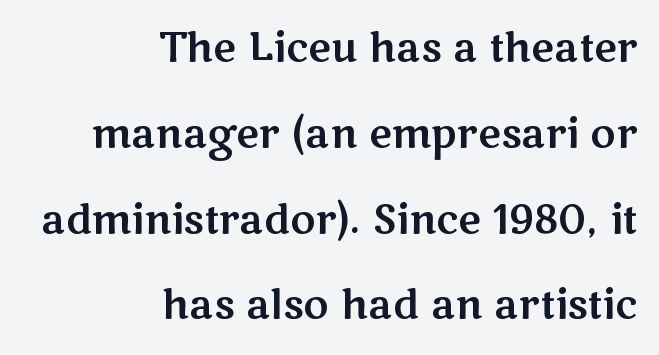
{"serif": "no", "italic": "no", "width": "wide", "stroke_contrast": "medium", "x_height": "medium", "monospaced": "no", "underline": "no", "align": "right", "line_spacing": "loose", "line_spacing_ratio": 2.2, "letter_spacing": "normal", "letter_spacing_em": 0.0, "glyph_px": 39}
